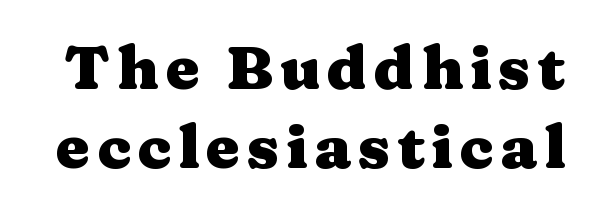
The face used here is proportionally spaced, like ordinary book or web type. The glyphs have the mass of a bold cut. Summary of vertical rhythm: regular, with standard interline spacing. Does the type have serifs? Yes, each stem ends in a small foot.
